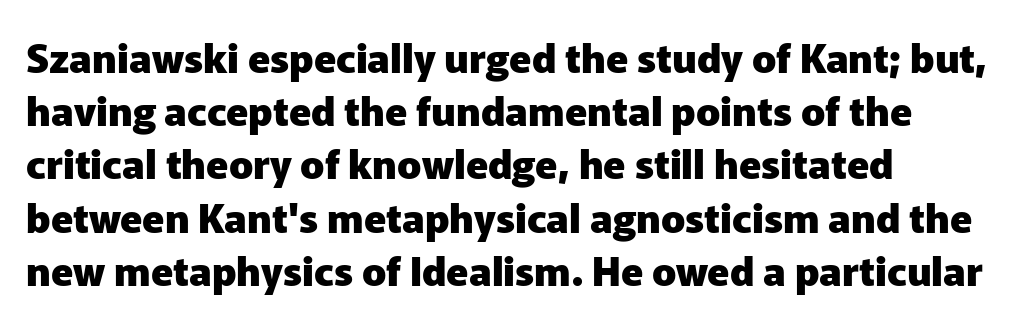
The image shows 40 px heavy sans-serif type, upright; set left-aligned, normal line spacing (1.33x), normal letter spacing, not underlined; low stroke contrast and a medium x-height.
